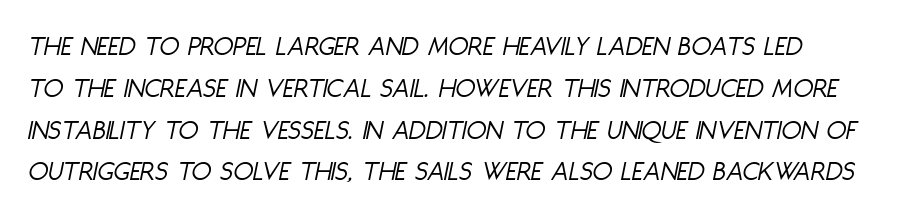
{"italic": "yes", "lean": "right", "slant_degrees": 11, "bold": "no", "weight": "light", "width": "condensed", "stroke_contrast": "low", "x_height": "large", "monospaced": "no", "underline": "no", "align": "left", "line_spacing": "normal", "line_spacing_ratio": 1.44, "letter_spacing": "normal", "letter_spacing_em": 0.0, "glyph_px": 29}
